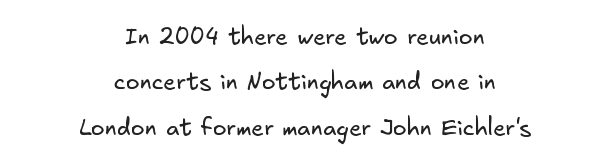
{"bold": "no", "underline": "no", "align": "center", "line_spacing": "loose", "line_spacing_ratio": 1.97, "letter_spacing": "normal", "letter_spacing_em": 0.0, "glyph_px": 23}
